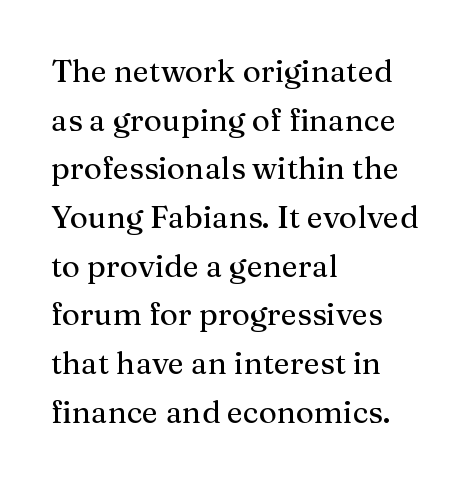
Q: Is the text italic (slanted)? A: No, it is upright.
Q: Is the typeface a serif or a sans-serif typeface? A: Serif.
Q: Is the text underlined? A: No.
Q: How is the paragraph aligned? A: Left-aligned.
Q: Is the spacing between letters normal or unusually wide? A: Normal.
Q: Is the spacing between lines tight, normal or loose? A: Normal.
Q: Width (condensed, normal, or wide)? A: Normal.
Q: Stroke contrast? A: Medium.
Q: x-height? A: Medium.
Q: Monospaced? A: No.
